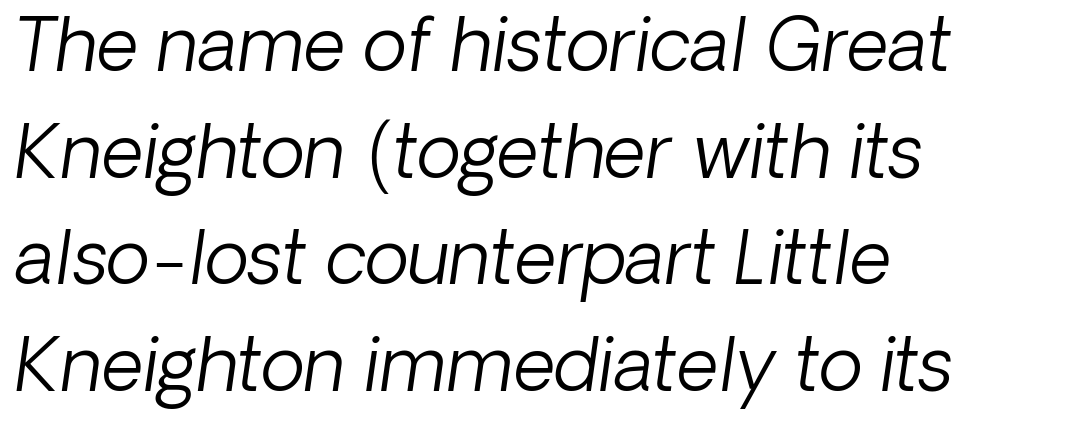
Underline: absent. Rows of type keep a routine distance in the vertical direction. Does the copy run flush right? No — it runs flush left. Every character sits at an angle, as italics do. Spacing verdict: proportional, widths tailored to each character.
